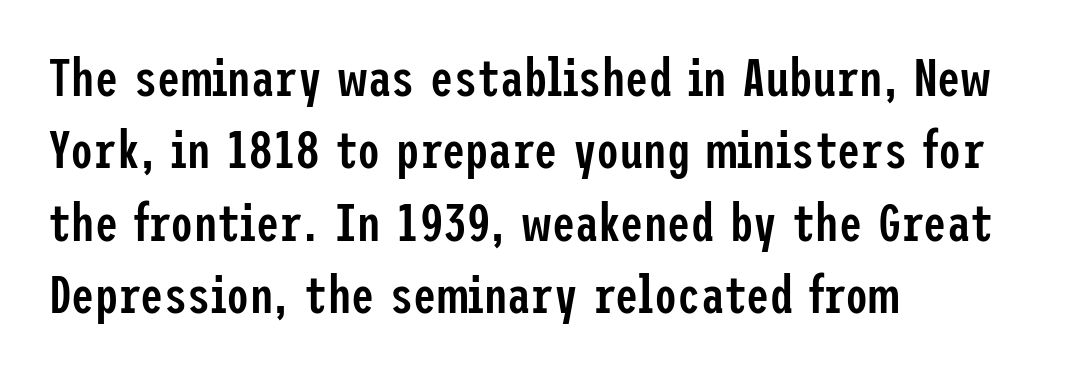
{"serif": "no", "italic": "no", "bold": "semi", "weight": "semibold", "width": "condensed", "stroke_contrast": "low", "x_height": "medium", "underline": "no", "align": "left", "line_spacing": "normal", "line_spacing_ratio": 1.39, "letter_spacing": "normal", "letter_spacing_em": 0.0, "glyph_px": 52}
